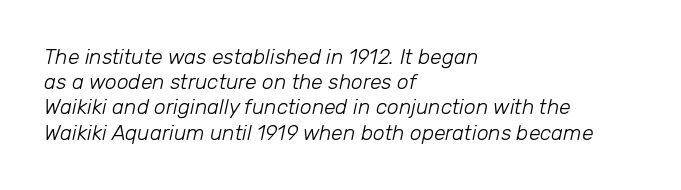
{"italic": "yes", "lean": "right", "slant_degrees": 12, "bold": "no", "underline": "no", "align": "left", "line_spacing_ratio": 1.2, "letter_spacing": "normal", "letter_spacing_em": 0.0, "glyph_px": 21}
